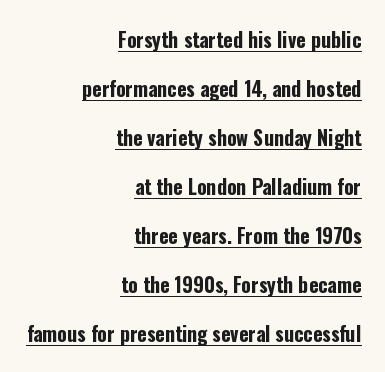
Q: Is the text bold? A: Yes.
Q: Is the text italic (slanted)? A: No, it is upright.
Q: Is the text underlined? A: Yes.
Q: How is the paragraph aligned? A: Right-aligned.
Q: Is the spacing between letters normal or unusually wide? A: Normal.
Q: Is the spacing between lines tight, normal or loose? A: Loose.
